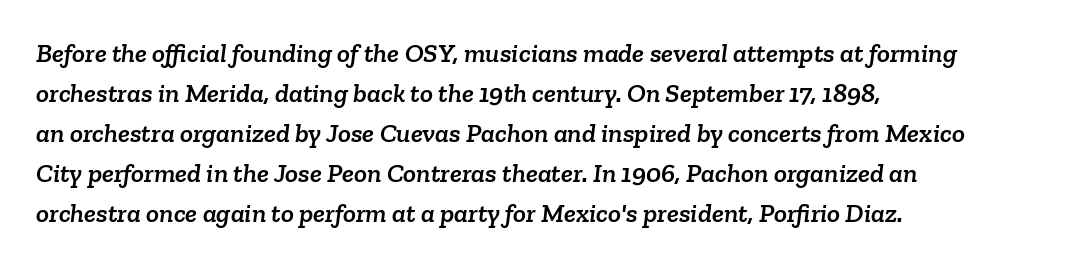
The image shows 27 px text type; set left-aligned, normal line spacing (1.48x), normal letter spacing, not underlined.
